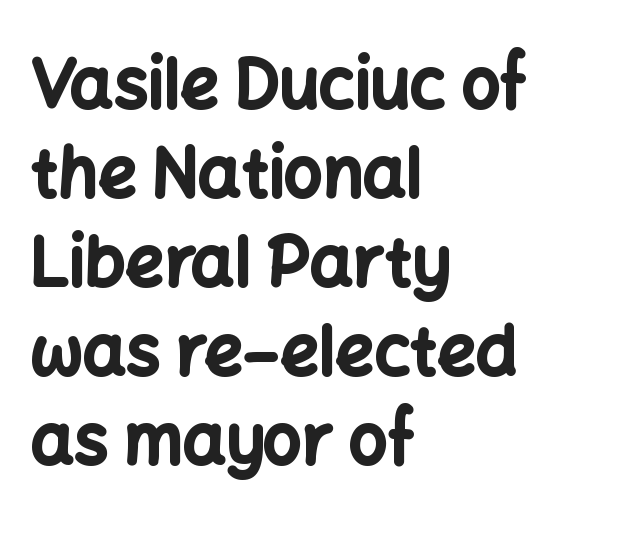
{"serif": "no", "italic": "no", "bold": "yes", "weight": "bold", "width": "normal", "stroke_contrast": "low", "x_height": "medium", "monospaced": "no", "underline": "no", "align": "left", "line_spacing": "normal", "line_spacing_ratio": 1.31, "letter_spacing": "normal", "letter_spacing_em": 0.0, "glyph_px": 68}
